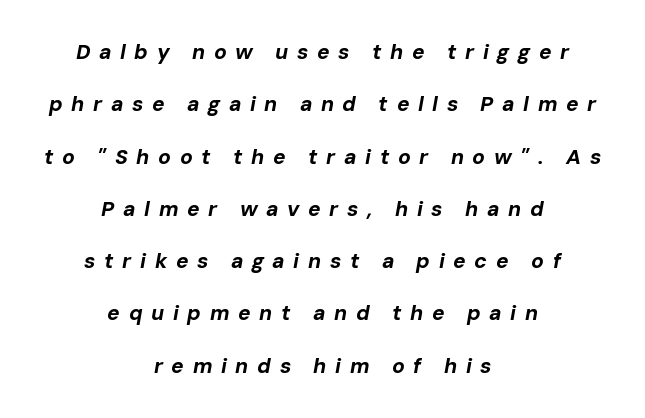
Q: Is the text bold? A: Yes.
Q: Is the text italic (slanted)? A: Yes, it leans right by about 10 degrees.
Q: Is the text underlined? A: No.
Q: How is the paragraph aligned? A: Centered.
Q: Is the spacing between letters normal or unusually wide? A: Unusually wide.
Q: Is the spacing between lines tight, normal or loose? A: Loose.
